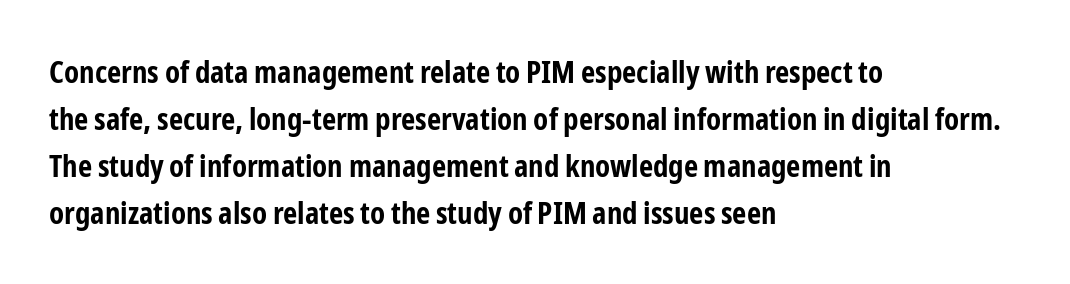
The zone under the glyphs is completely vacant. Is there any slant? The stems are plumb. Tracking value appears to be zero — textbook default spacing. This sample has the flowing, uneven cadence of proportional lettering. Check where the strokes stop: nothing finishes them off — pure sans.
